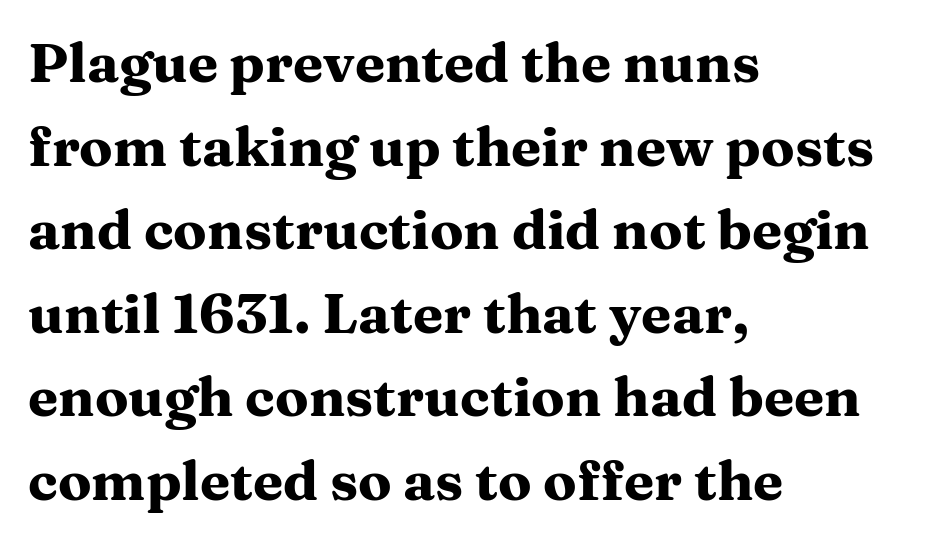
The image shows 55 px heavy, wide serif type, upright; set left-aligned, normal line spacing (1.52x), normal letter spacing, not underlined; medium stroke contrast and a medium x-height.
